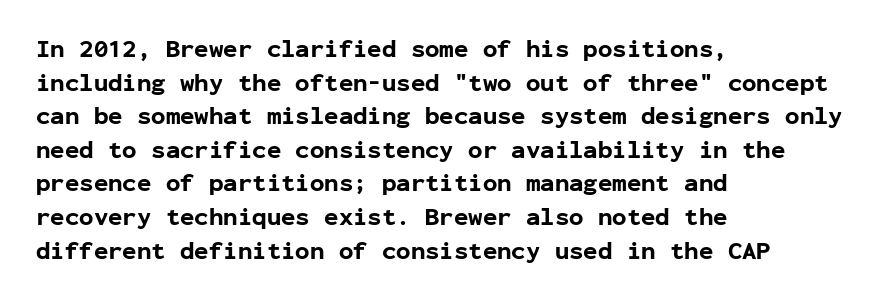
{"italic": "no", "bold": "yes", "underline": "no", "align": "left", "line_spacing": "normal", "line_spacing_ratio": 1.4, "letter_spacing": "normal", "letter_spacing_em": 0.0, "glyph_px": 24}
